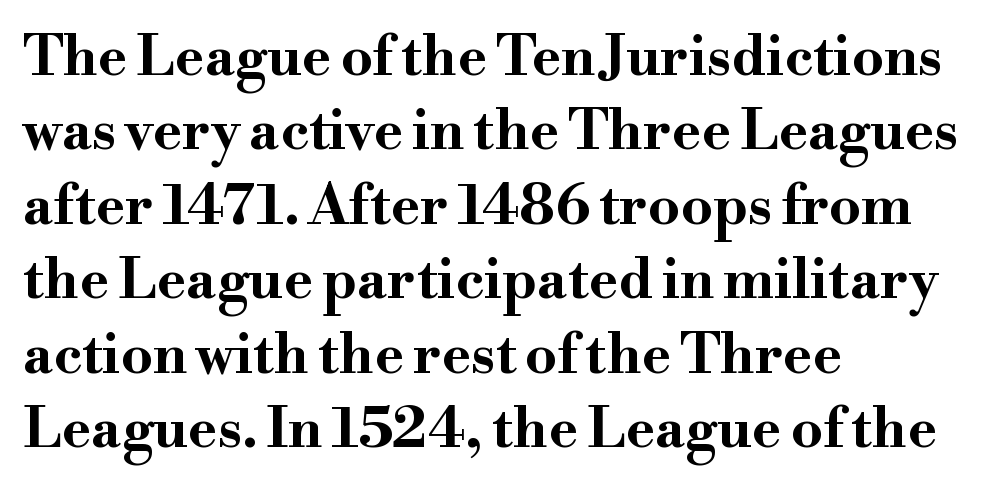
The image shows 56 px bold, wide serif type, upright; set left-aligned, normal line spacing (1.33x), normal letter spacing, not underlined; high stroke contrast and a small x-height.
